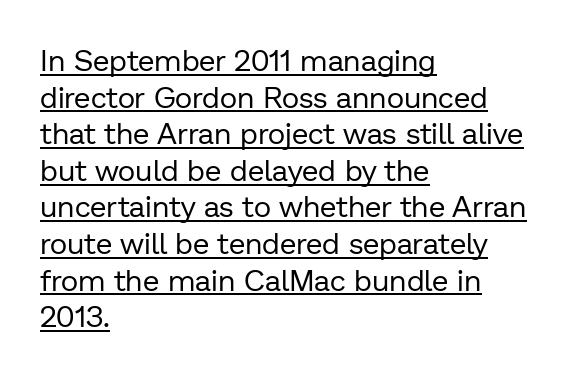
The face used here is proportionally spaced, like ordinary book or web type. Vertical strokes here are truly vertical. This reads as an unemphasized weight, regular at the heaviest. Reading down the block, your eye returns to a fixed left position each line.
